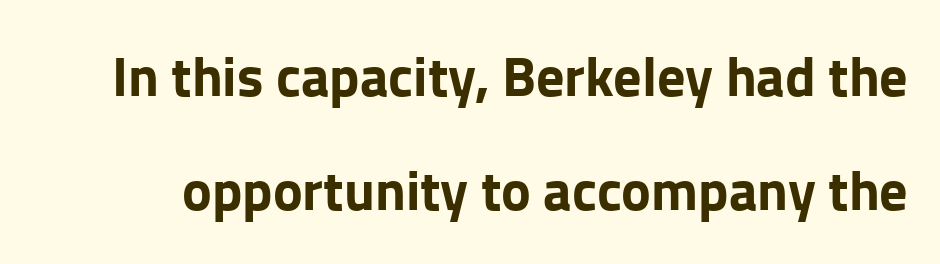
{"serif": "no", "italic": "no", "bold": "yes", "weight": "bold", "width": "normal", "stroke_contrast": "low", "x_height": "medium", "monospaced": "no", "underline": "no", "line_spacing": "loose", "line_spacing_ratio": 2.03, "letter_spacing": "normal", "letter_spacing_em": 0.0, "glyph_px": 56}
